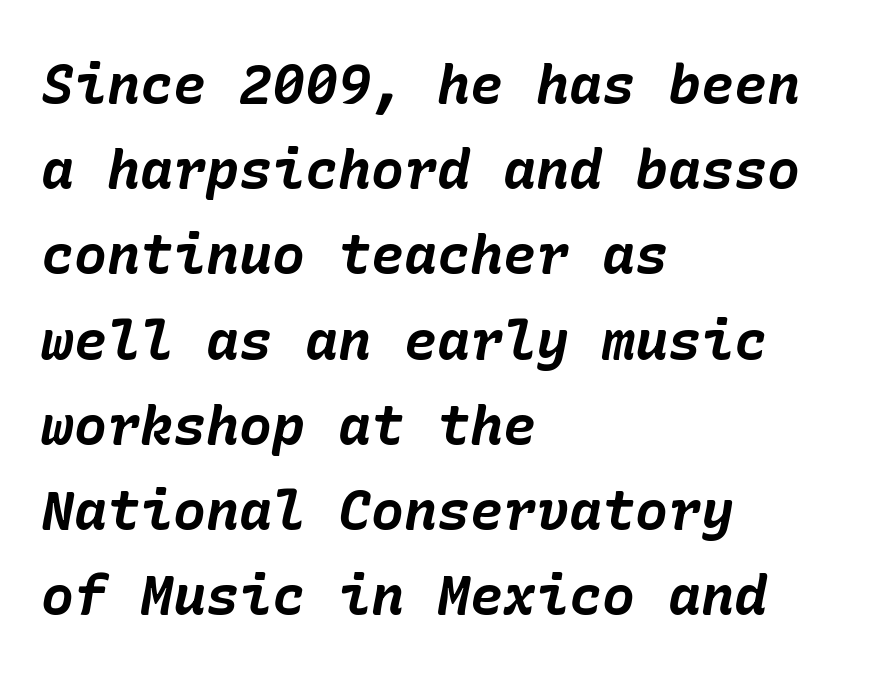
The image shows 55 px bold type, italic (leaning right); set left-aligned, normal line spacing (1.55x), normal letter spacing, not underlined; low stroke contrast and a medium x-height.
